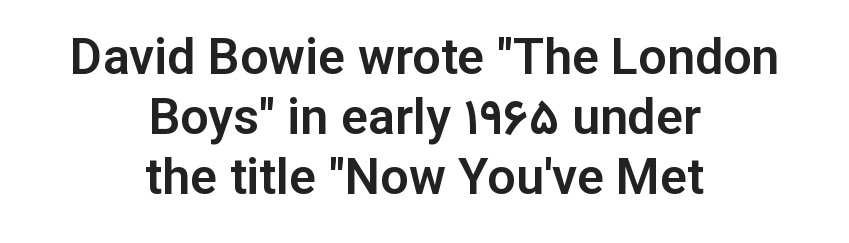
The image shows 50 px sans-serif type, upright; set centered, line spacing 1.2x, normal letter spacing, not underlined; low stroke contrast and a medium x-height.
